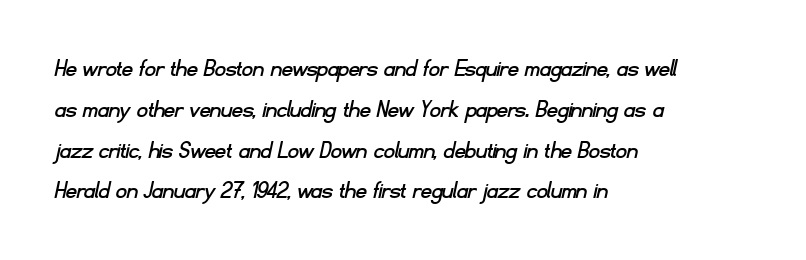
The area under the type is left untouched. Does the leading feel generous? No, just average. Does extra space separate the letters? No, they use regular spacing. Casual observation: everything's shoved over to the left.
